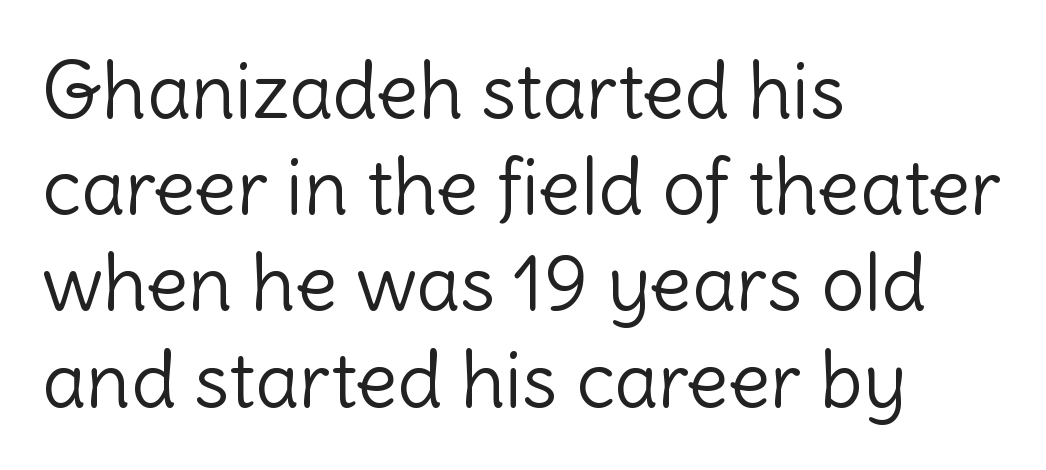
Q: Is the text bold? A: No.
Q: Is the text italic (slanted)? A: No, it is upright.
Q: Is the typeface a serif or a sans-serif typeface? A: Sans-serif.
Q: Is the text underlined? A: No.
Q: How is the paragraph aligned? A: Left-aligned.
Q: Is the spacing between letters normal or unusually wide? A: Normal.
Q: Is the spacing between lines tight, normal or loose? A: Normal.
Q: Width (condensed, normal, or wide)? A: Normal.
Q: Stroke contrast? A: Low.
Q: x-height? A: Medium.
Q: Monospaced? A: No.
